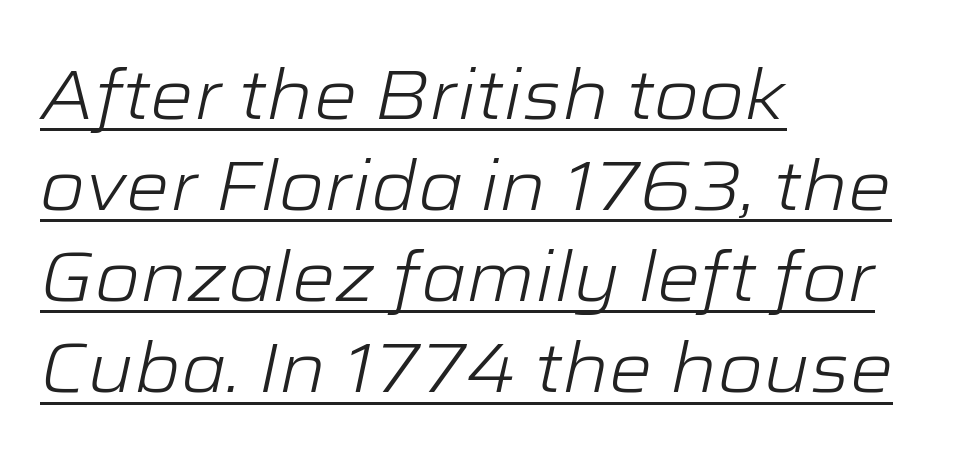
You could call the tracking neutral — neither tight nor loose. Caption: face not bold, strokes unweighted. The face used here is proportionally spaced, like ordinary book or web type. Short and long lines alike share a common starting point at left. It's the slanting kind of type. This is underlined copy, the kind a proofreader might mark for attention.
